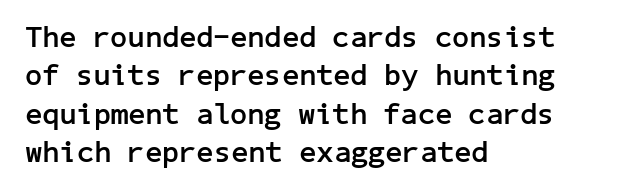
The face used here has the dense, thick strokes of a bold. Here the glyphs are tracked normally, forming tight word shapes. Evenly set lines give the paragraph a standard silhouette. Upright lettering throughout. The characters display no serif detailing; their extremities are plain.
